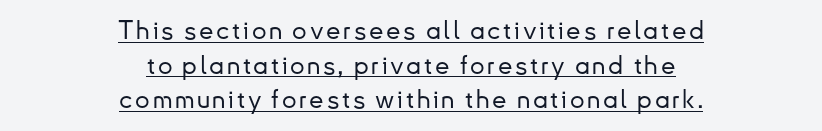
{"italic": "no", "underline": "yes", "align": "center", "line_spacing": "normal", "line_spacing_ratio": 1.33, "glyph_px": 26}
